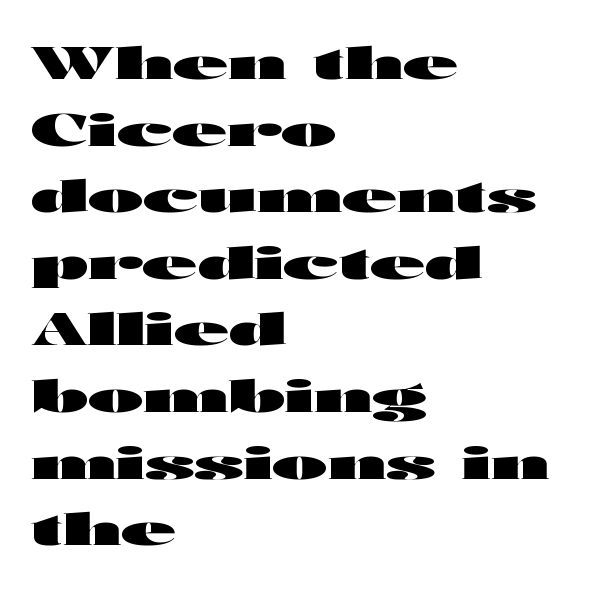
In terms of leading, this rendering sits right in the middle. Check where the strokes stop: nothing finishes them off — pure sans. On the weight axis this lands at bold, roughly 700. Plain, unruled lines of type. The lettering stays uniformly vertical, giving the passage a roman look. Spacing verdict: proportional, widths tailored to each character.
